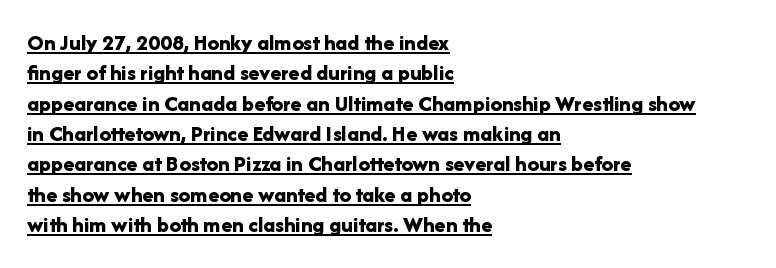
{"italic": "no", "bold": "yes", "underline": "yes", "align": "left", "line_spacing": "normal", "line_spacing_ratio": 1.32, "letter_spacing": "normal", "letter_spacing_em": 0.0, "glyph_px": 23}
